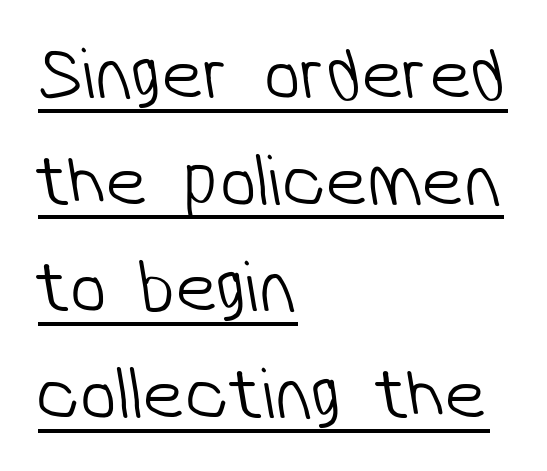
The image shows 74 px light sans-serif type; set left-aligned, normal line spacing (1.44x), normal letter spacing, underlined; low stroke contrast and a medium x-height.
